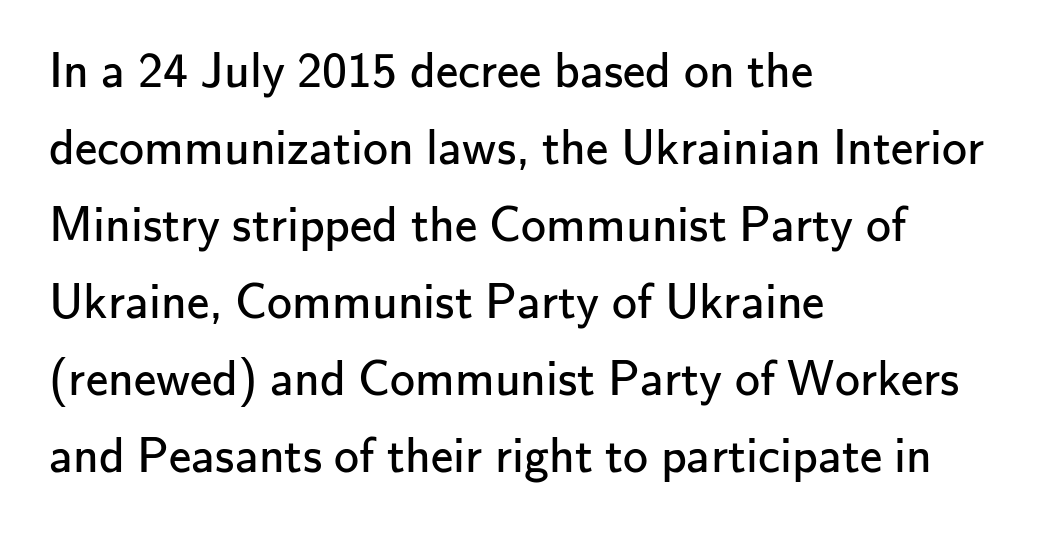
The image shows 50 px regular-weight sans-serif type, upright; set left-aligned, normal line spacing (1.54x), normal letter spacing, not underlined; low stroke contrast and a small x-height.
